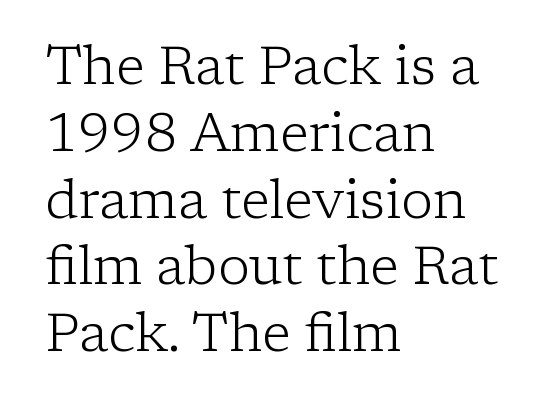
The image shows 53 px light serif type, upright; set left-aligned, normal line spacing (1.26x), normal letter spacing, not underlined; low stroke contrast and a medium x-height.
